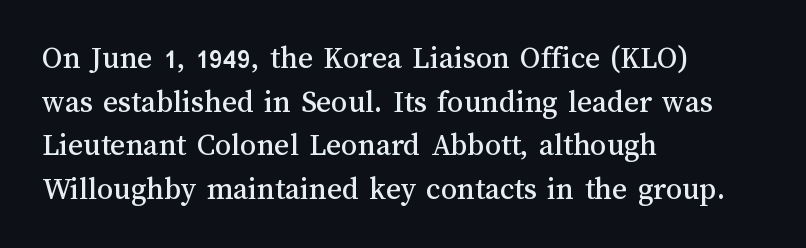
{"italic": "no", "width": "normal", "stroke_contrast": "medium", "x_height": "medium", "monospaced": "no", "underline": "no", "align": "left", "line_spacing": "normal", "line_spacing_ratio": 1.36, "letter_spacing": "normal", "letter_spacing_em": 0.0, "glyph_px": 32}
